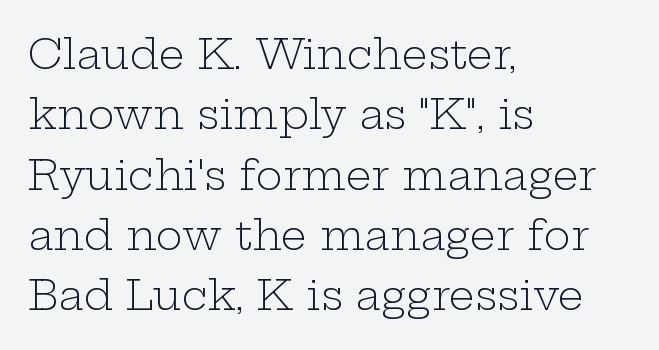
{"serif": "yes", "italic": "no", "bold": "no", "weight": "light", "width": "wide", "stroke_contrast": "low", "x_height": "medium", "monospaced": "no", "underline": "no", "align": "left", "line_spacing": "normal", "line_spacing_ratio": 1.47, "letter_spacing": "normal", "letter_spacing_em": 0.0, "glyph_px": 41}
